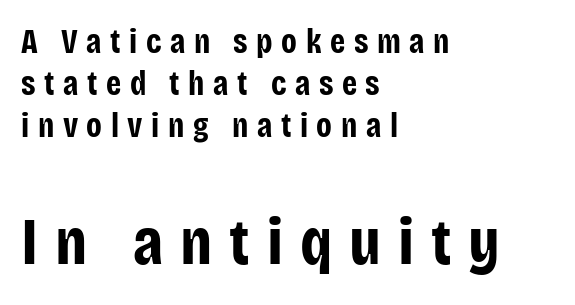
{"serif": "no", "italic": "no", "bold": "yes", "weight": "bold", "width": "condensed", "stroke_contrast": "low", "x_height": "large", "monospaced": "no", "underline": "no", "align": "left", "line_spacing_ratio": 1.24, "letter_spacing": "wide", "letter_spacing_em": 0.25, "larger_block": "second", "size_ratio": 1.97, "glyph_px": 67}
